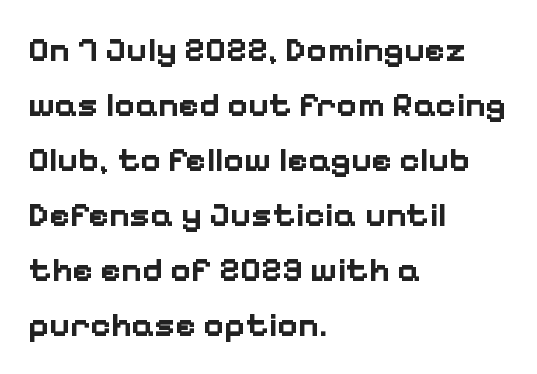
The image shows 35 px bold sans-serif type, upright; set left-aligned, normal line spacing (1.57x), normal letter spacing, not underlined; low stroke contrast and a medium x-height.
